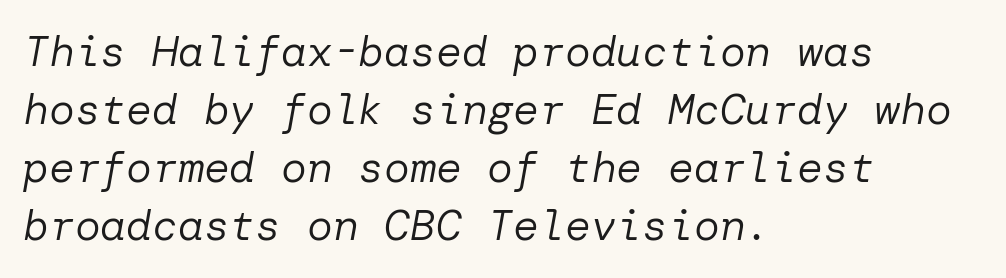
{"italic": "yes", "lean": "right", "slant_degrees": 10, "bold": "no", "weight": "regular", "width": "normal", "stroke_contrast": "low", "x_height": "medium", "underline": "no", "align": "left", "line_spacing": "normal", "line_spacing_ratio": 1.35, "letter_spacing": "normal", "letter_spacing_em": 0.0, "glyph_px": 43}
